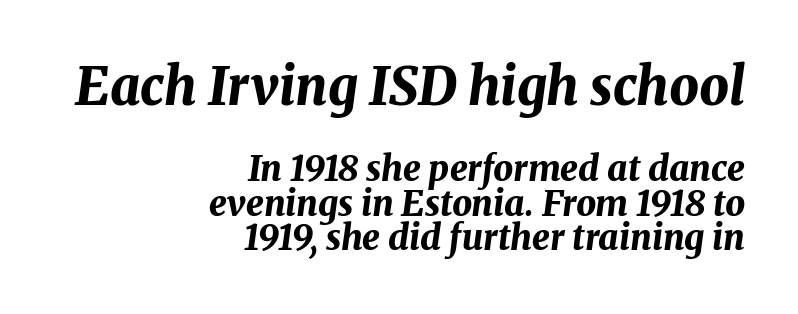
Q: Is the text bold? A: Yes.
Q: Is the text italic (slanted)? A: Yes, it leans right by about 8 degrees.
Q: Is the text underlined? A: No.
Q: How is the paragraph aligned? A: Right-aligned.
Q: Is the spacing between letters normal or unusually wide? A: Normal.
Q: Is the spacing between lines tight, normal or loose? A: Tight.
Q: Which block of text is set in a larger size, the first (top) or the second (bottom)? A: The first (top) one.
Q: Width (condensed, normal, or wide)? A: Normal.
Q: Stroke contrast? A: Medium.
Q: x-height? A: Medium.
Q: Monospaced? A: No.
